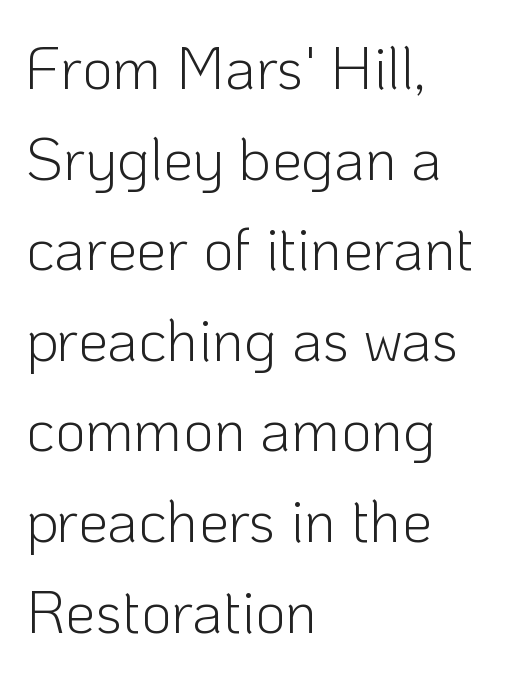
{"serif": "no", "italic": "no", "bold": "no", "weight": "light", "width": "normal", "stroke_contrast": "low", "x_height": "medium", "monospaced": "no", "underline": "no", "align": "left", "line_spacing": "normal", "line_spacing_ratio": 1.51, "letter_spacing": "normal", "letter_spacing_em": 0.0, "glyph_px": 60}
